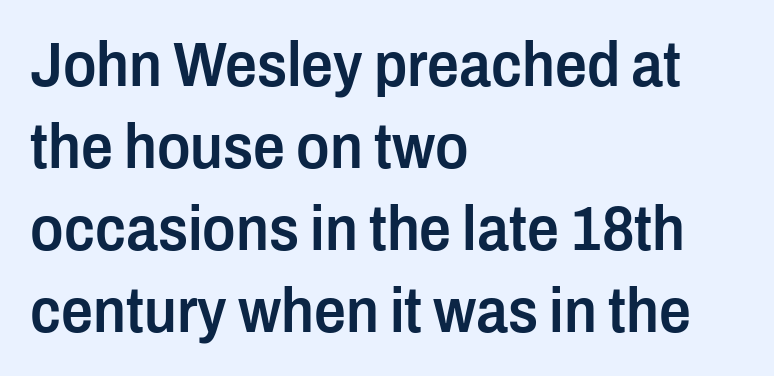
{"serif": "no", "italic": "no", "bold": "semi", "weight": "semibold", "width": "condensed", "stroke_contrast": "low", "x_height": "medium", "monospaced": "no", "underline": "no", "align": "left", "line_spacing": "normal", "line_spacing_ratio": 1.3, "letter_spacing": "normal", "letter_spacing_em": 0.0, "glyph_px": 63}
